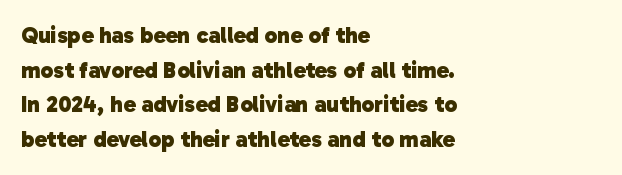
Q: Is the text bold? A: Yes.
Q: Is the text underlined? A: No.
Q: How is the paragraph aligned? A: Left-aligned.
Q: Is the spacing between letters normal or unusually wide? A: Normal.
Q: Is the spacing between lines tight, normal or loose? A: Normal.
